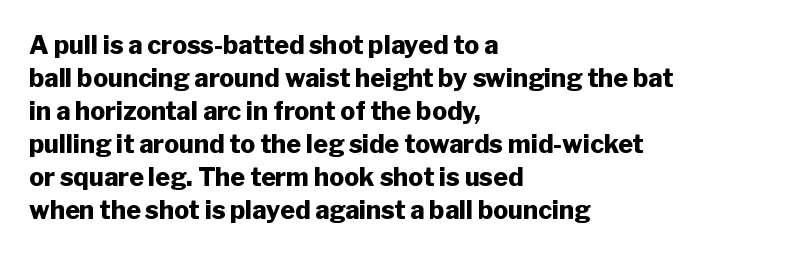
{"italic": "no", "bold": "yes", "underline": "no", "align": "left", "line_spacing": "normal", "line_spacing_ratio": 1.32, "letter_spacing": "normal", "letter_spacing_em": 0.0, "glyph_px": 25}
